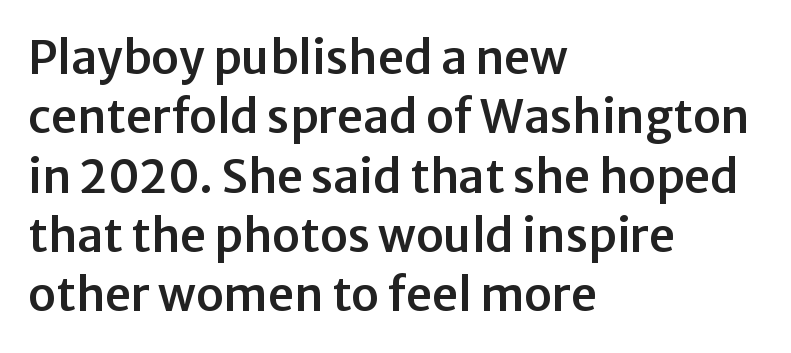
{"serif": "no", "italic": "no", "width": "normal", "stroke_contrast": "low", "x_height": "medium", "monospaced": "no", "underline": "no", "align": "left", "line_spacing": "normal", "line_spacing_ratio": 1.29, "letter_spacing": "normal", "letter_spacing_em": 0.0, "glyph_px": 46}
